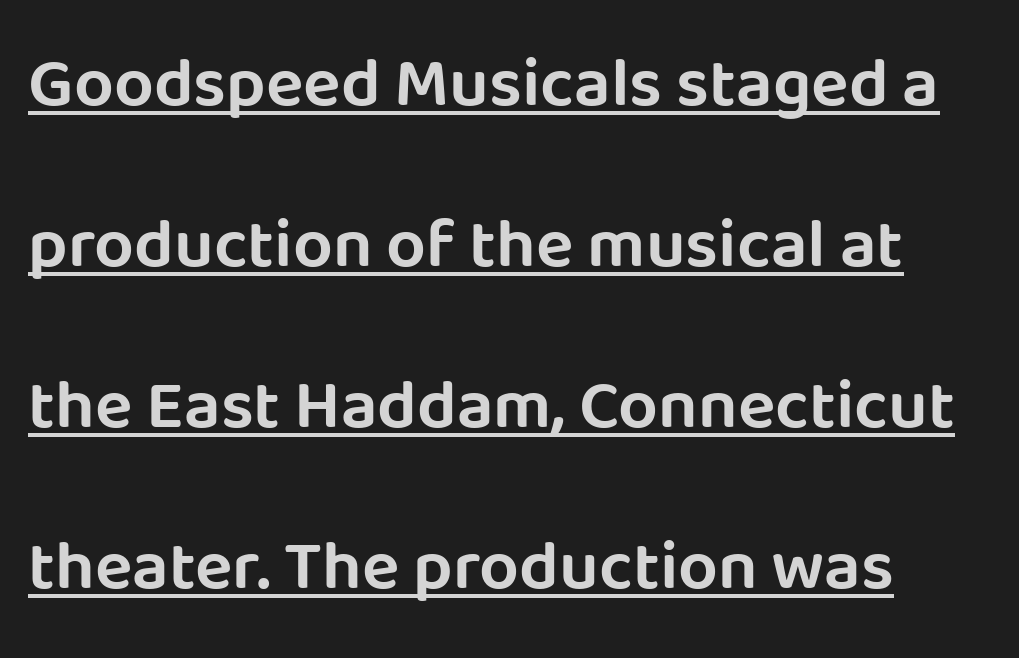
The image shows 70 px sans-serif type, upright; set left-aligned, loose line spacing (2.3x), normal letter spacing, underlined; low stroke contrast and a large x-height.
